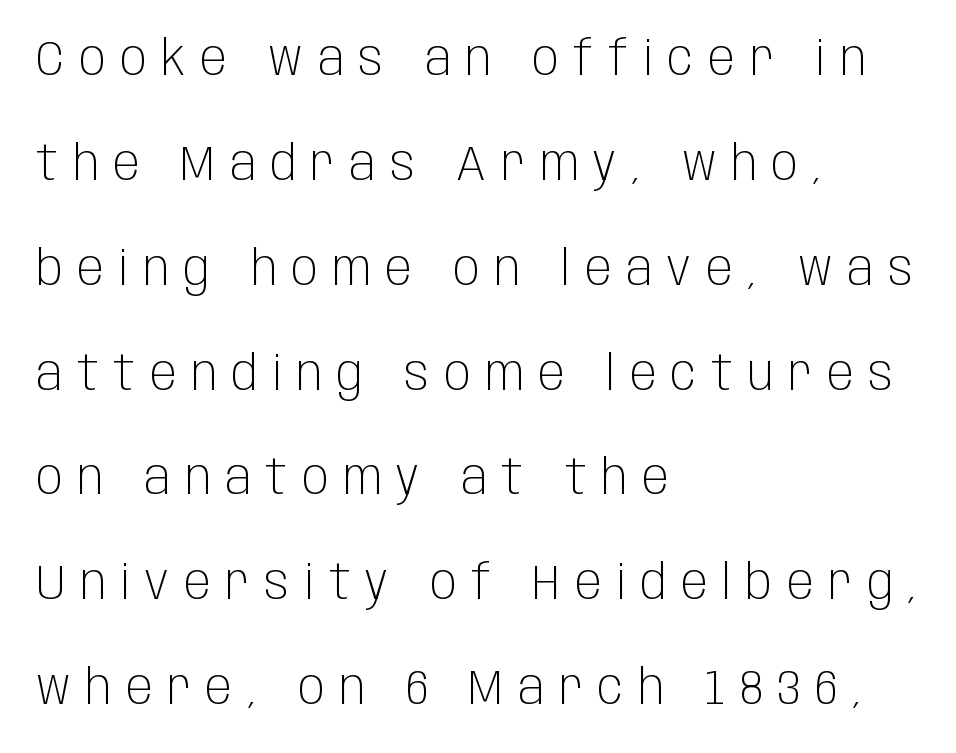
Q: Is the text bold? A: No.
Q: Is the text italic (slanted)? A: No, it is upright.
Q: Is the typeface a serif or a sans-serif typeface? A: Sans-serif.
Q: Is the text underlined? A: No.
Q: How is the paragraph aligned? A: Left-aligned.
Q: Is the spacing between letters normal or unusually wide? A: Unusually wide.
Q: Is the spacing between lines tight, normal or loose? A: Loose.
Q: Width (condensed, normal, or wide)? A: Condensed.
Q: Stroke contrast? A: Low.
Q: x-height? A: Large.
Q: Monospaced? A: No.
